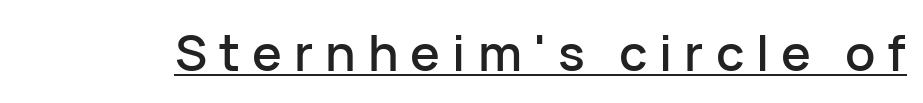
Q: Is the text italic (slanted)? A: No, it is upright.
Q: Is the typeface a serif or a sans-serif typeface? A: Sans-serif.
Q: Is the text underlined? A: Yes.
Q: Is the spacing between letters normal or unusually wide? A: Unusually wide.
Q: Width (condensed, normal, or wide)? A: Normal.
Q: Stroke contrast? A: Low.
Q: x-height? A: Medium.
Q: Monospaced? A: No.
